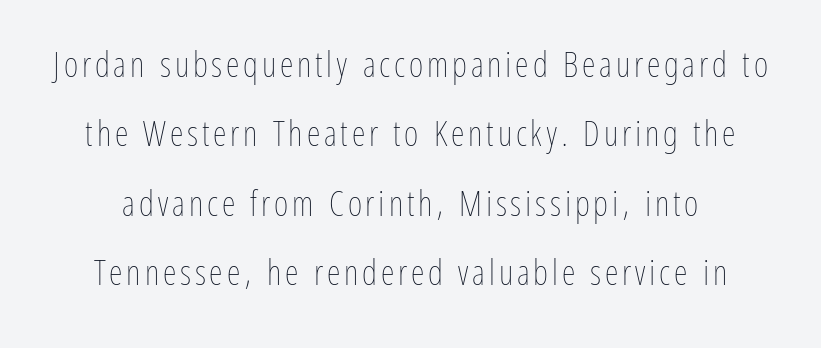
The space beneath each line is pristine and unruled. The typesetting does not lean heavy: it is not bold. Is this a fixed-width face? No — the glyphs have proportional, varying widths. The rendering uses a large line-height, opening up the rows. The typography opts for an upright posture over an oblique one.
